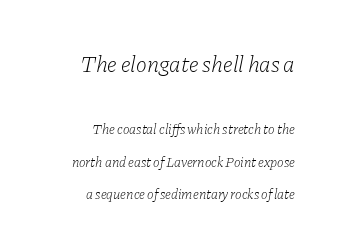
The rendering keeps characters at their native spacing. Has an underline been added? It has not. The more generous point size was reserved for the upper chunk. Notice how the passage keeps a crisp vertical edge on the right only. A light-to-regular cut is what we see here. Does the lettering tilt? It does — this is italic.
